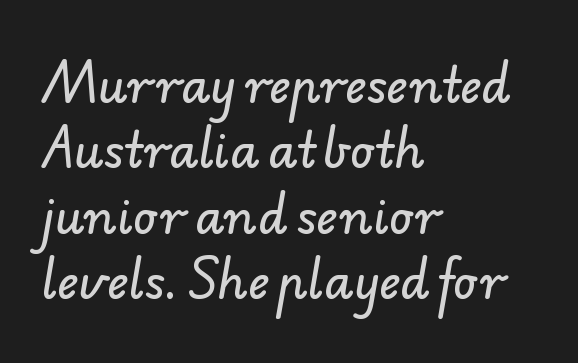
The space directly below the letters is spotless. Each letter's strokes conclude bluntly, with no projecting serifs. A typesetter would call this proportional, since set widths differ per character. The lines in this sample share a left origin and differ only in where they stop.
